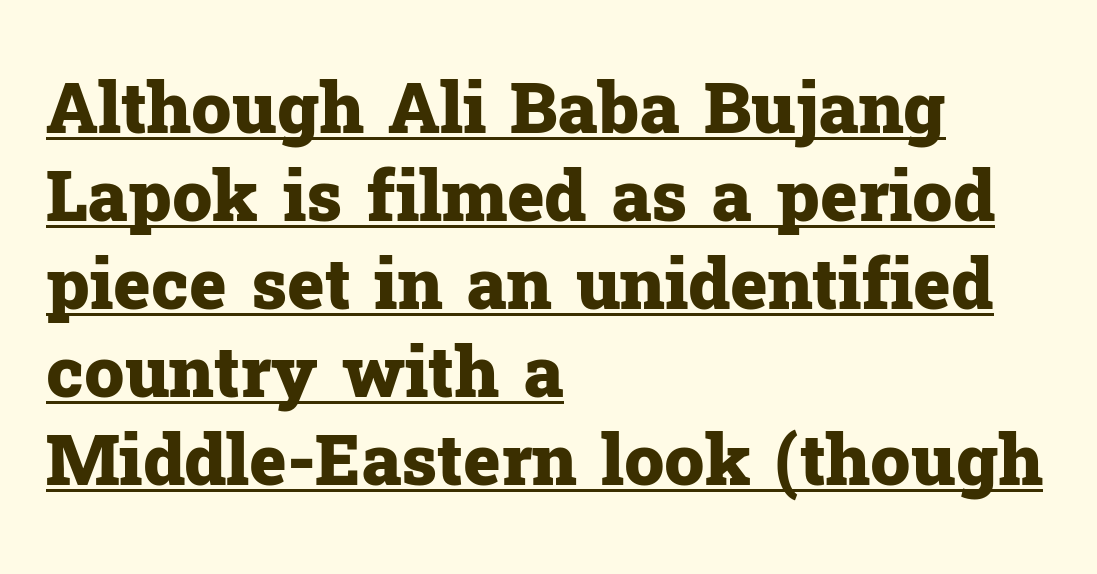
This sample carries an underscore along the baseline area. Short and long lines alike share a common starting point at left. Typographic density is high because the face is bold. Tracking here is standard; glyphs follow each other at the usual distance. Serifs: yes, visible at the terminals of the letterforms.
